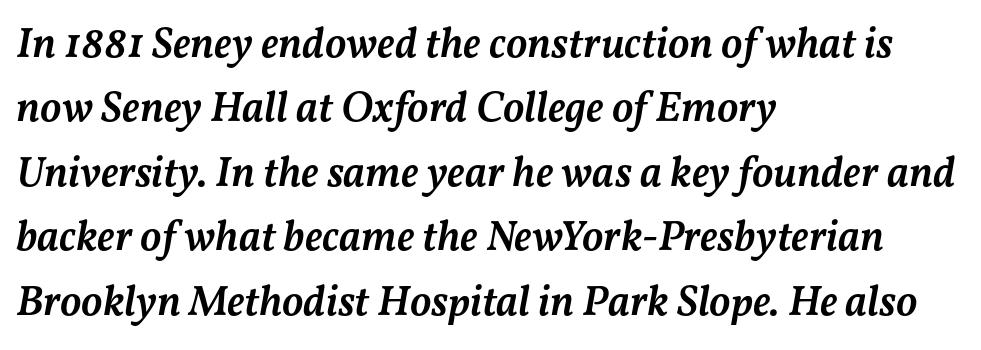
These lines are rendered in a variable-pitch font. The block of text has a typical density, with ordinary space between rows. The letters sit at their default tracking, neither squeezed nor spread. The strokes are fattened partway — semibold, not bold.
